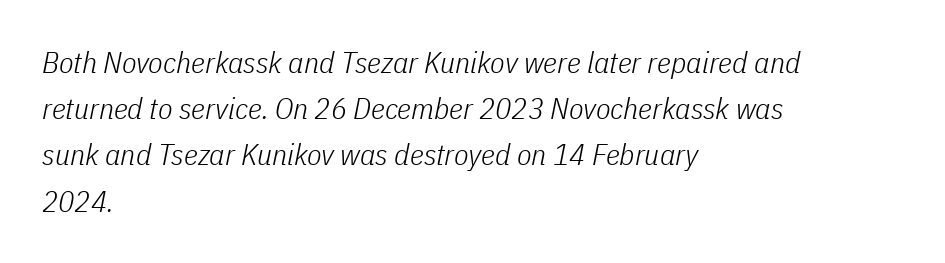
Q: Is the text bold? A: No.
Q: Is the text italic (slanted)? A: Yes, it leans right by about 11 degrees.
Q: Is the text underlined? A: No.
Q: How is the paragraph aligned? A: Left-aligned.
Q: Is the spacing between letters normal or unusually wide? A: Normal.
Q: Is the spacing between lines tight, normal or loose? A: Normal.
Q: Width (condensed, normal, or wide)? A: Condensed.
Q: Stroke contrast? A: Low.
Q: x-height? A: Medium.
Q: Monospaced? A: No.
